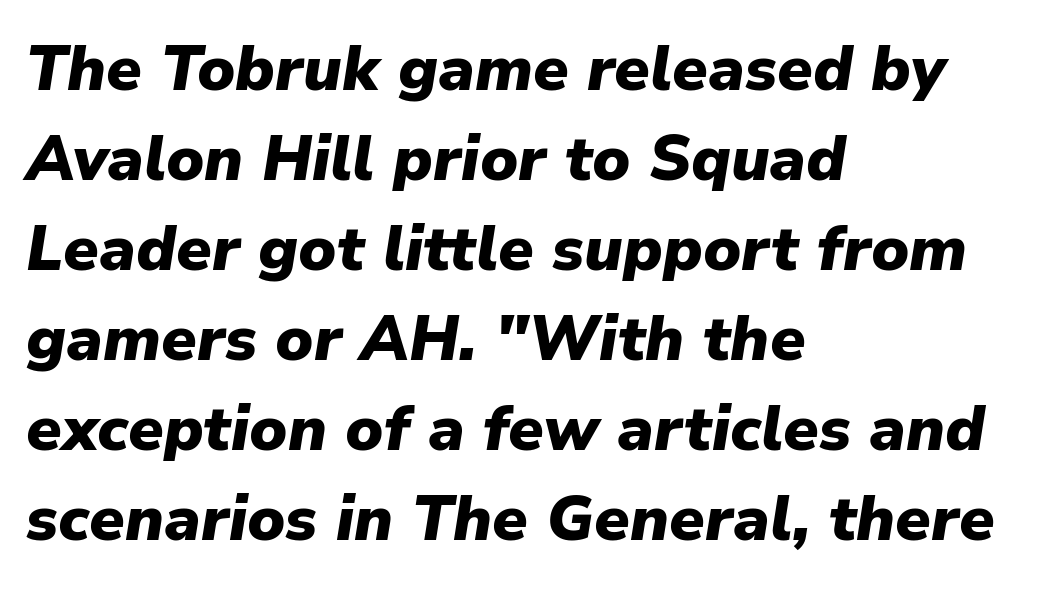
{"italic": "yes", "lean": "right", "slant_degrees": 9, "bold": "yes", "weight": "heavy", "width": "normal", "stroke_contrast": "low", "x_height": "medium", "monospaced": "no", "underline": "no", "align": "left", "line_spacing": "normal", "line_spacing_ratio": 1.43, "letter_spacing": "normal", "letter_spacing_em": 0.0, "glyph_px": 63}
